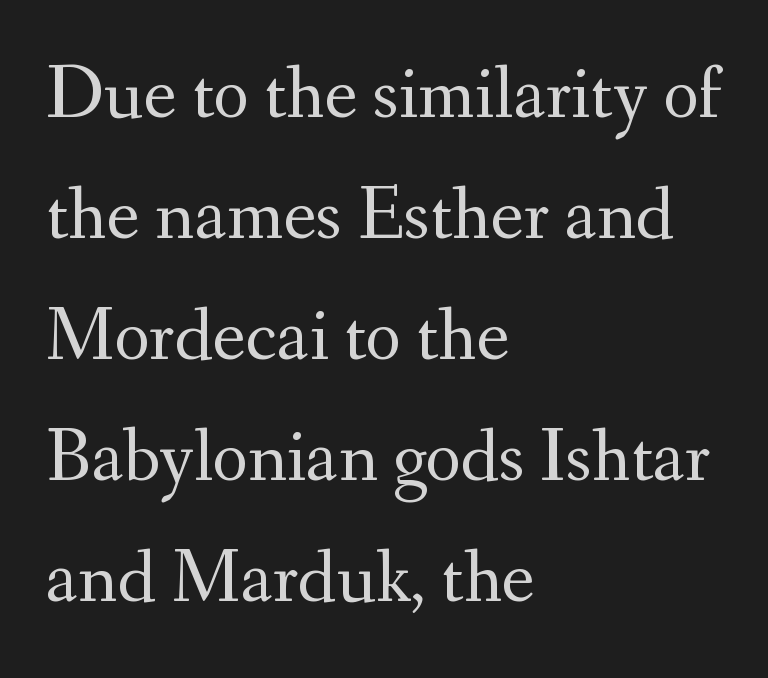
Regarding serifs, this sample has them. How are the letters spaced? Ordinarily, with no added tracking. A classic flush-left, rag-right setting is used for this passage. Check under the words: just untouched page. The typeface has the unassuming heft of standard copy or less.
